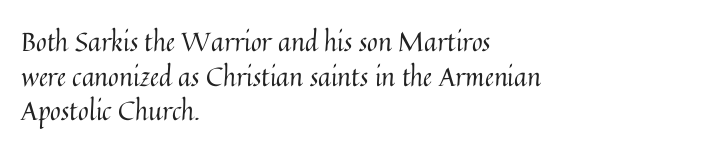
{"bold": "no", "underline": "no", "align": "left", "line_spacing": "normal", "line_spacing_ratio": 1.33, "letter_spacing": "normal", "letter_spacing_em": 0.0, "glyph_px": 26}
